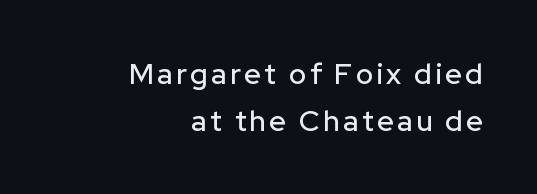
{"serif": "no", "italic": "no", "width": "normal", "stroke_contrast": "low", "x_height": "medium", "monospaced": "no", "underline": "no", "align": "right", "line_spacing": "normal", "line_spacing_ratio": 1.61, "glyph_px": 29}
